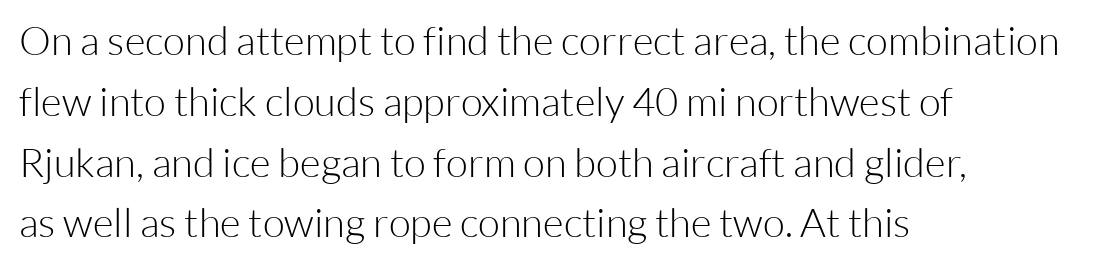
The image shows 40 px light sans-serif type, upright; set left-aligned, normal line spacing (1.52x), normal letter spacing, not underlined; low stroke contrast and a medium x-height.
